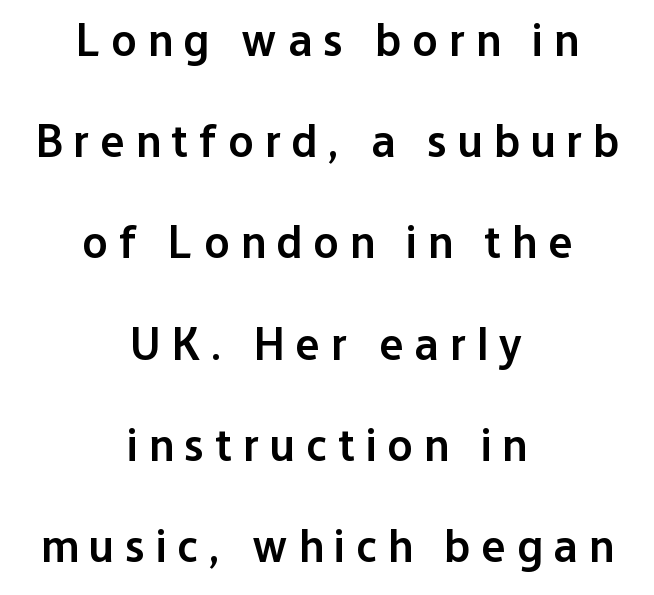
Q: Is the text bold? A: Semi-bold.
Q: Is the text italic (slanted)? A: No, it is upright.
Q: Is the typeface a serif or a sans-serif typeface? A: Sans-serif.
Q: Is the text underlined? A: No.
Q: How is the paragraph aligned? A: Centered.
Q: Is the spacing between letters normal or unusually wide? A: Unusually wide.
Q: Is the spacing between lines tight, normal or loose? A: Loose.
Q: Width (condensed, normal, or wide)? A: Normal.
Q: Stroke contrast? A: Low.
Q: x-height? A: Medium.
Q: Monospaced? A: No.
